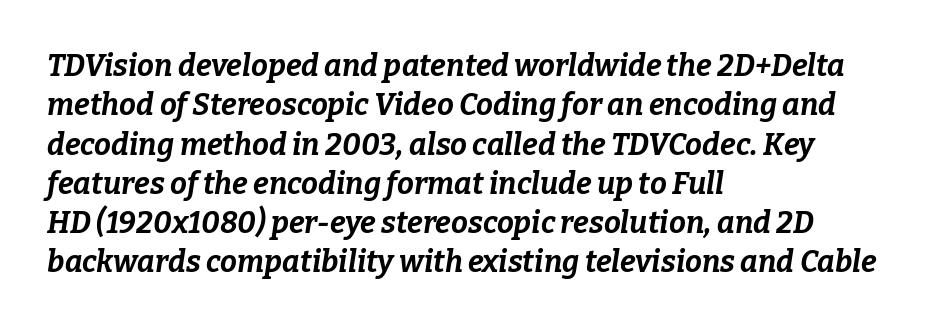
{"italic": "yes", "lean": "right", "slant_degrees": 9, "bold": "yes", "weight": "bold", "width": "normal", "stroke_contrast": "low", "x_height": "medium", "monospaced": "no", "underline": "no", "align": "left", "line_spacing": "normal", "line_spacing_ratio": 1.31, "letter_spacing": "normal", "letter_spacing_em": 0.0, "glyph_px": 30}
